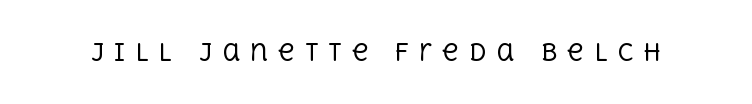
No word sits above an underline. No letter is thick-stroked: the sample isn't bold. The rendering inserts visible extra space after every character. A typesetter would mark this as roman, not italic.
